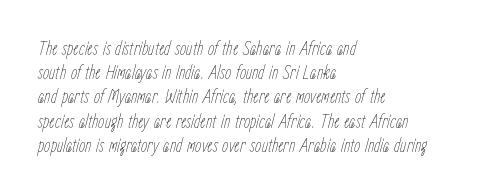
{"italic": "yes", "lean": "right", "slant_degrees": 15, "bold": "no", "underline": "no", "align": "left", "line_spacing_ratio": 1.21, "letter_spacing": "normal", "letter_spacing_em": 0.0, "glyph_px": 20}
